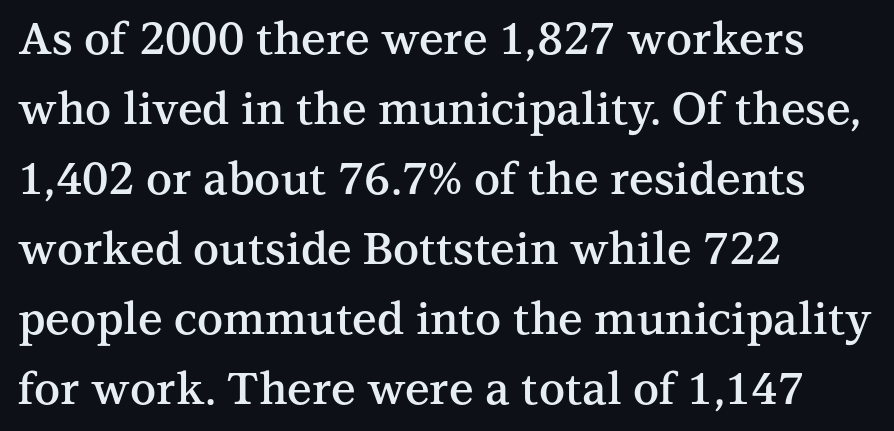
The image shows 44 px semibold serif type, upright; set left-aligned, normal line spacing (1.59x), normal letter spacing, not underlined; medium stroke contrast and a medium x-height.
